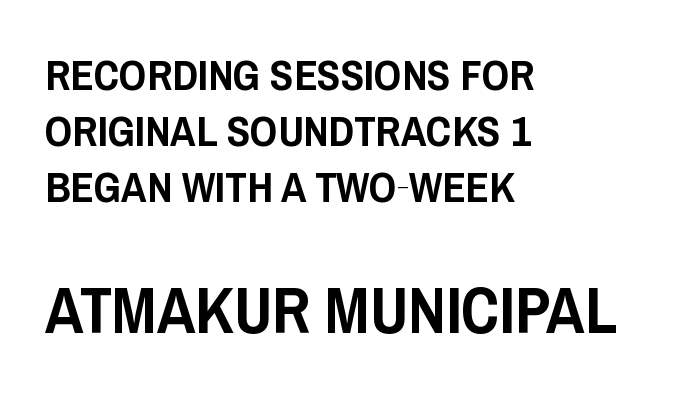
Q: Is the text italic (slanted)? A: No, it is upright.
Q: Is the typeface a serif or a sans-serif typeface? A: Sans-serif.
Q: Is the text underlined? A: No.
Q: How is the paragraph aligned? A: Left-aligned.
Q: Is the spacing between letters normal or unusually wide? A: Normal.
Q: Is the spacing between lines tight, normal or loose? A: Normal.
Q: Which block of text is set in a larger size, the first (top) or the second (bottom)? A: The second (bottom) one.
Q: Width (condensed, normal, or wide)? A: Condensed.
Q: Stroke contrast? A: Low.
Q: x-height? A: Large.
Q: Monospaced? A: No.
